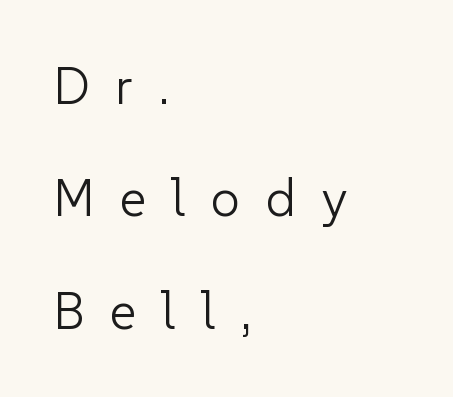
Q: Is the text bold? A: No.
Q: Is the text italic (slanted)? A: No, it is upright.
Q: Is the typeface a serif or a sans-serif typeface? A: Sans-serif.
Q: Is the text underlined? A: No.
Q: How is the paragraph aligned? A: Left-aligned.
Q: Is the spacing between letters normal or unusually wide? A: Unusually wide.
Q: Is the spacing between lines tight, normal or loose? A: Loose.
Q: Width (condensed, normal, or wide)? A: Normal.
Q: Stroke contrast? A: Low.
Q: x-height? A: Medium.
Q: Monospaced? A: No.
